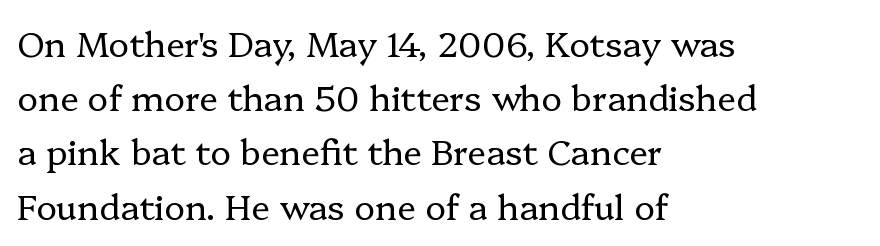
{"serif": "yes", "italic": "no", "bold": "no", "weight": "regular", "width": "normal", "stroke_contrast": "low", "x_height": "medium", "monospaced": "no", "underline": "no", "align": "left", "line_spacing": "normal", "line_spacing_ratio": 1.55, "letter_spacing": "normal", "letter_spacing_em": 0.0, "glyph_px": 35}
